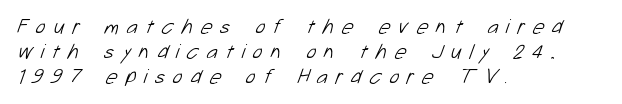
The image shows 21 px text type; set left-aligned, line spacing 1.19x, unusually wide letter spacing (+0.37 em), not underlined.
